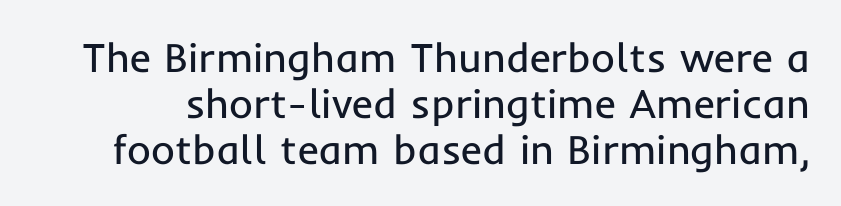
The image shows 41 px regular-weight sans-serif type, upright; set tight line spacing (1.12x), normal letter spacing, not underlined; low stroke contrast and a medium x-height.
